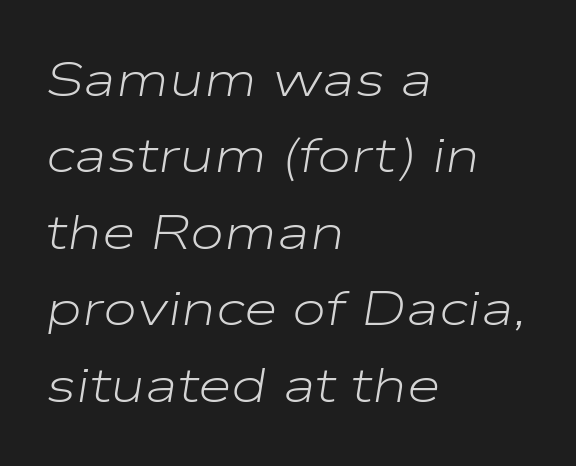
Q: Is the text bold? A: No.
Q: Is the text italic (slanted)? A: Yes, it leans right by about 9 degrees.
Q: Is the text underlined? A: No.
Q: How is the paragraph aligned? A: Left-aligned.
Q: Is the spacing between letters normal or unusually wide? A: Normal.
Q: Is the spacing between lines tight, normal or loose? A: Normal.
Q: Width (condensed, normal, or wide)? A: Wide.
Q: Stroke contrast? A: Low.
Q: x-height? A: Medium.
Q: Monospaced? A: No.
